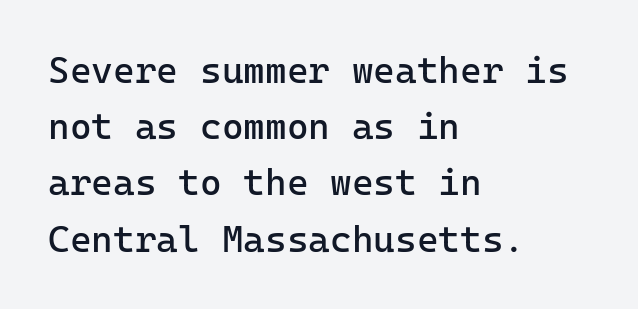
{"serif": "no", "italic": "no", "bold": "no", "weight": "regular", "width": "normal", "stroke_contrast": "low", "x_height": "medium", "monospaced": "yes", "underline": "no", "align": "left", "line_spacing": "normal", "line_spacing_ratio": 1.52, "letter_spacing": "normal", "letter_spacing_em": 0.0, "glyph_px": 37}
